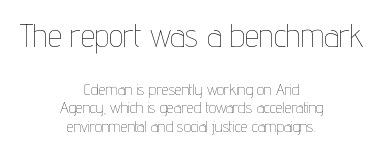
These two chunks differ in scale, with the top chunk taking the larger measure. Alignment: centered. Do the letters lean? They stand straight. Vertical stems look standard width or narrower in stroke. Decoration check: the copy has no underline. Do the characters align in a grid? No, the font is proportional.
